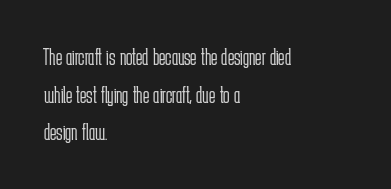
The image shows 24 px text type, upright; set left-aligned, normal line spacing (1.57x), normal letter spacing, not underlined.
